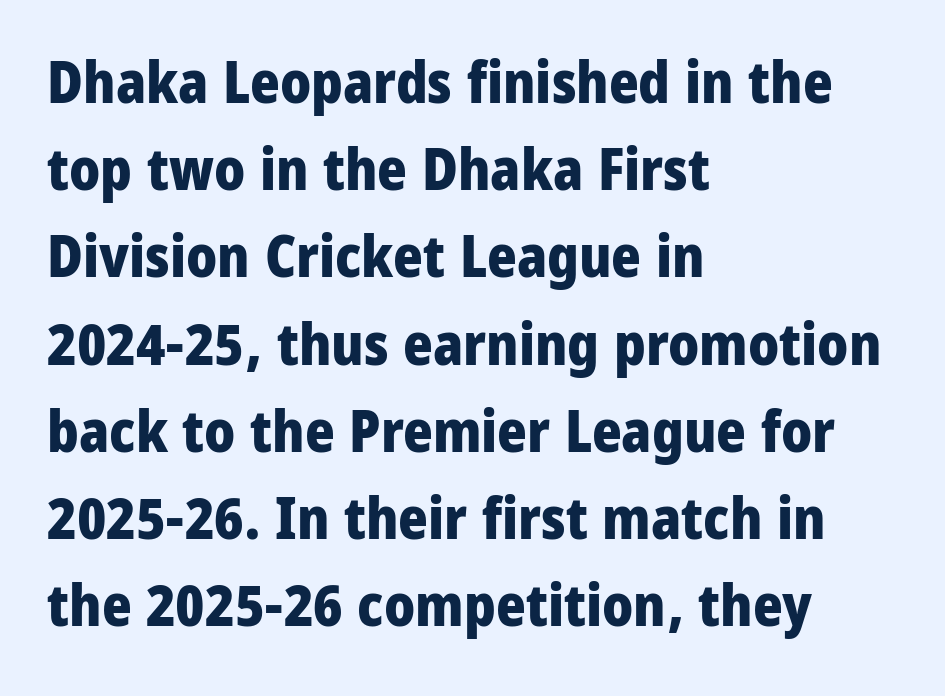
The image shows 57 px heavy, condensed sans-serif type, upright; set left-aligned, normal line spacing (1.53x), normal letter spacing, not underlined; low stroke contrast and a large x-height.
